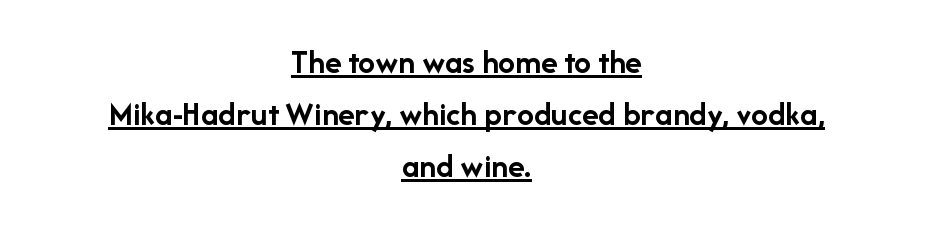
Q: Is the text bold? A: Yes.
Q: Is the text italic (slanted)? A: No, it is upright.
Q: Is the typeface a serif or a sans-serif typeface? A: Sans-serif.
Q: Is the text underlined? A: Yes.
Q: How is the paragraph aligned? A: Centered.
Q: Is the spacing between letters normal or unusually wide? A: Normal.
Q: Is the spacing between lines tight, normal or loose? A: Normal.
Q: Width (condensed, normal, or wide)? A: Normal.
Q: Stroke contrast? A: Low.
Q: x-height? A: Medium.
Q: Monospaced? A: No.
